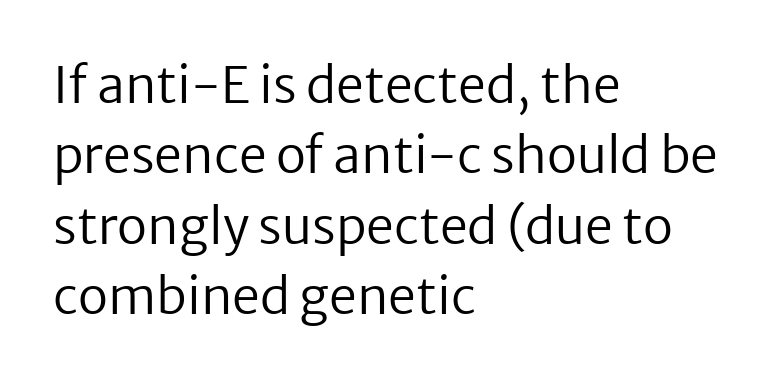
{"serif": "no", "italic": "no", "bold": "no", "weight": "regular", "width": "normal", "stroke_contrast": "low", "x_height": "medium", "monospaced": "no", "underline": "no", "align": "left", "line_spacing": "normal", "line_spacing_ratio": 1.41, "letter_spacing": "normal", "letter_spacing_em": 0.0, "glyph_px": 50}
